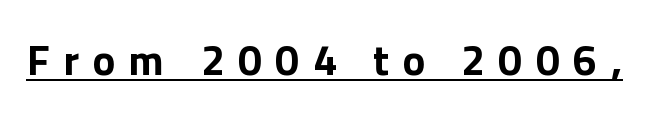
Students, observe the line beneath the letters — that is underlining. Here the glyphs are tracked loosely, breaking word shapes into spaced letters. Pretty heavy lettering here — definitely bold. You can tell it's not italic because the verticals are truly vertical. You can tell from the bare stems that sans-serif type was used.
